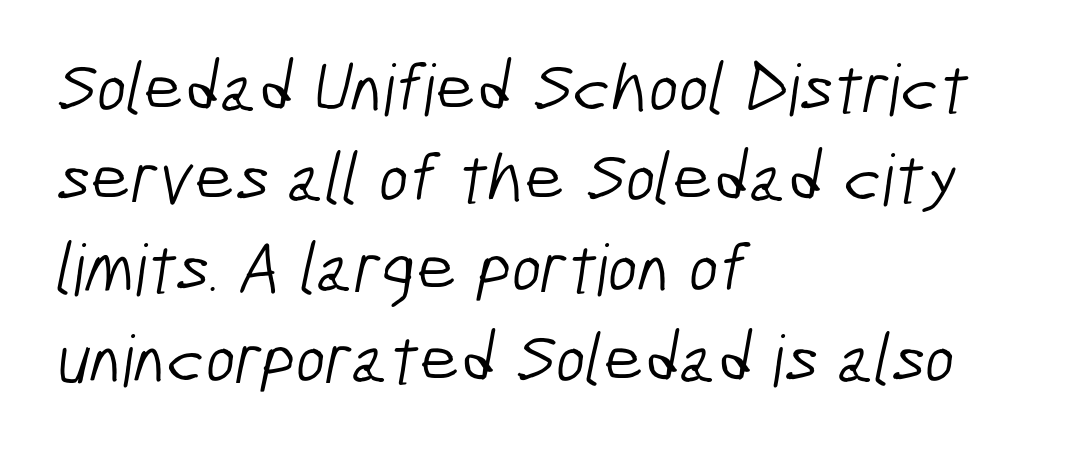
Q: Is the text bold? A: No.
Q: Is the typeface a serif or a sans-serif typeface? A: Sans-serif.
Q: Is the text underlined? A: No.
Q: How is the paragraph aligned? A: Left-aligned.
Q: Is the spacing between letters normal or unusually wide? A: Normal.
Q: Is the spacing between lines tight, normal or loose? A: Normal.
Q: Width (condensed, normal, or wide)? A: Condensed.
Q: Stroke contrast? A: Low.
Q: x-height? A: Medium.
Q: Monospaced? A: No.
